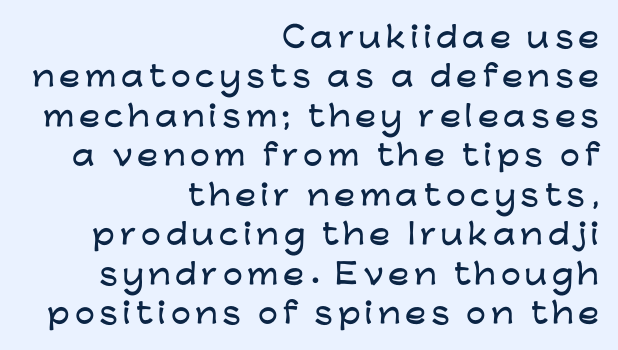
{"serif": "no", "italic": "no", "width": "wide", "stroke_contrast": "low", "x_height": "medium", "monospaced": "no", "underline": "no", "align": "right", "line_spacing": "normal", "line_spacing_ratio": 1.41, "glyph_px": 28}
